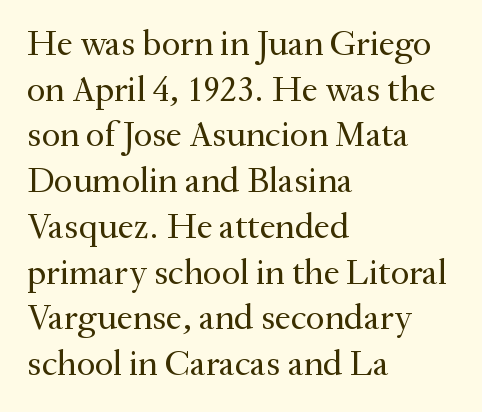
Is this a fixed-width face? No — the glyphs have proportional, varying widths. Look at the bottom of the vertical strokes: they flare into serifs here. Between one letter and the next there's only the usual sliver of space. Posture: upright roman. The lines are quadded left. Descenders are the only things crossing below the line.
